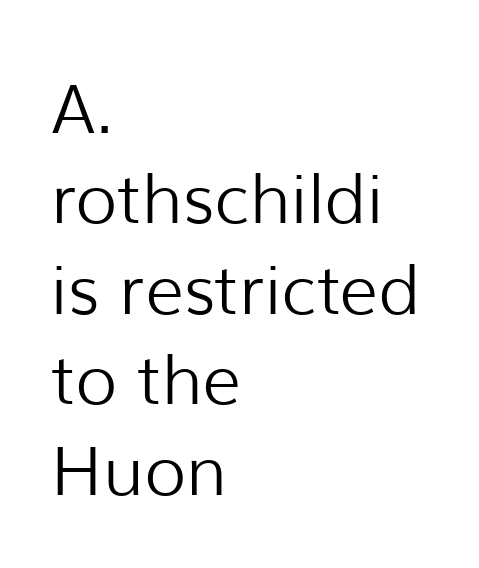
These lines are set flush left with a ragged right edge. Glance below the letters and you will spot only blank space. How are the letters spaced? Ordinarily, with no added tracking. The vertical gap from one line to the next is medium. The axis of the letterforms is exactly vertical. Note: no serifs on the glyphs.
